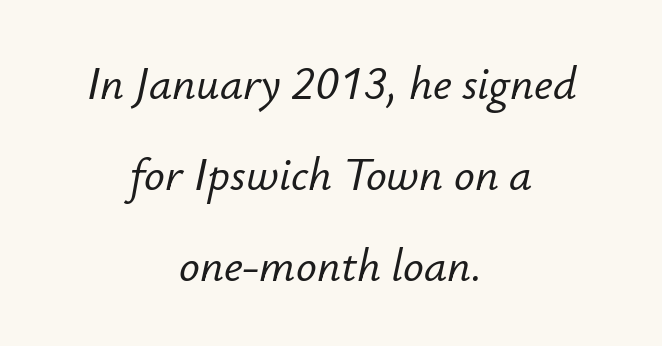
Characters are canted at an angle relative to the baseline's perpendicular. The rendering keeps characters at their native spacing. Descenders hang freely into open space. Compared with typical paragraphs, the rows here are farther apart.
